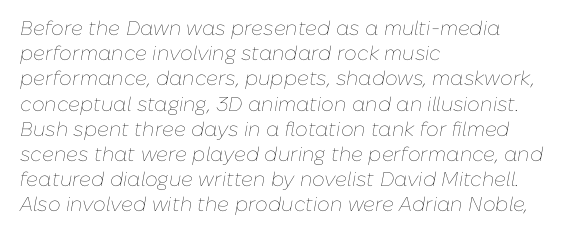
Q: Is the text bold? A: No.
Q: Is the text italic (slanted)? A: Yes, it leans right by about 10 degrees.
Q: Is the text underlined? A: No.
Q: How is the paragraph aligned? A: Left-aligned.
Q: Is the spacing between letters normal or unusually wide? A: Normal.
Q: Is the spacing between lines tight, normal or loose? A: Normal.
